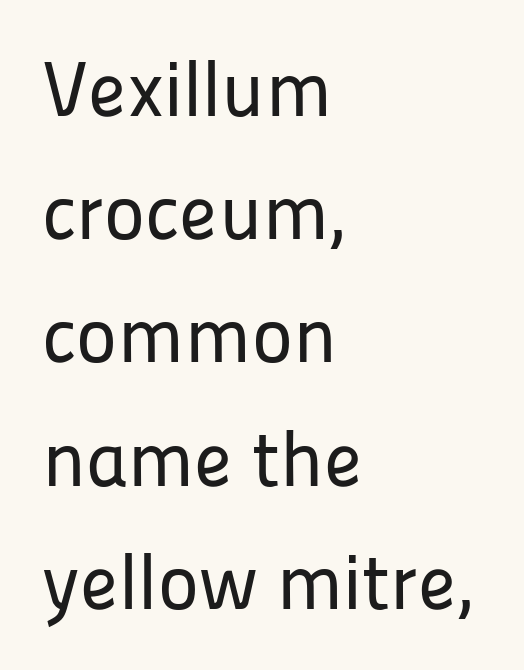
{"serif": "no", "italic": "no", "width": "normal", "stroke_contrast": "low", "x_height": "medium", "monospaced": "no", "underline": "no", "align": "left", "line_spacing": "normal", "line_spacing_ratio": 1.58, "letter_spacing": "normal", "letter_spacing_em": 0.0, "glyph_px": 78}
